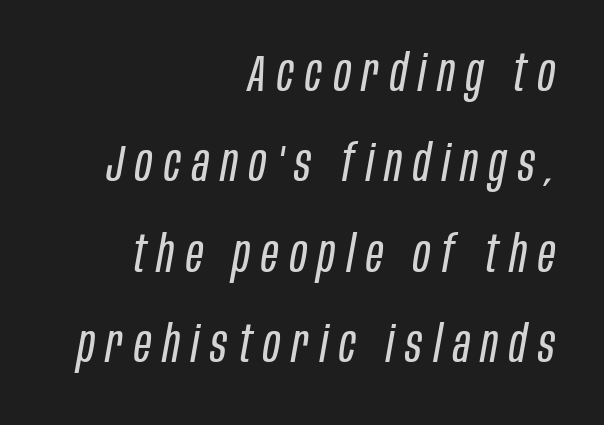
{"italic": "yes", "lean": "right", "slant_degrees": 10, "bold": "no", "weight": "regular", "width": "condensed", "stroke_contrast": "low", "x_height": "large", "monospaced": "no", "underline": "no", "align": "right", "line_spacing_ratio": 1.74, "letter_spacing": "wide", "letter_spacing_em": 0.22, "glyph_px": 52}
